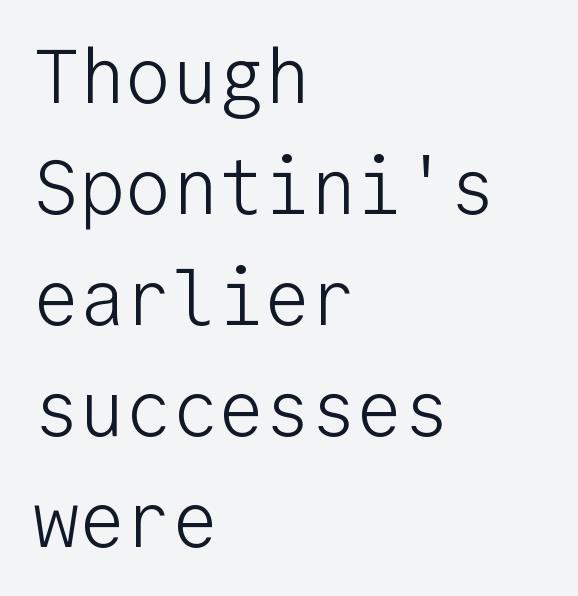
Q: Is the text bold? A: No.
Q: Is the text italic (slanted)? A: No, it is upright.
Q: Is the typeface a serif or a sans-serif typeface? A: Sans-serif.
Q: Is the text underlined? A: No.
Q: How is the paragraph aligned? A: Left-aligned.
Q: Is the spacing between letters normal or unusually wide? A: Normal.
Q: Is the spacing between lines tight, normal or loose? A: Normal.
Q: Width (condensed, normal, or wide)? A: Normal.
Q: Stroke contrast? A: Low.
Q: x-height? A: Medium.
Q: Monospaced? A: Yes.
